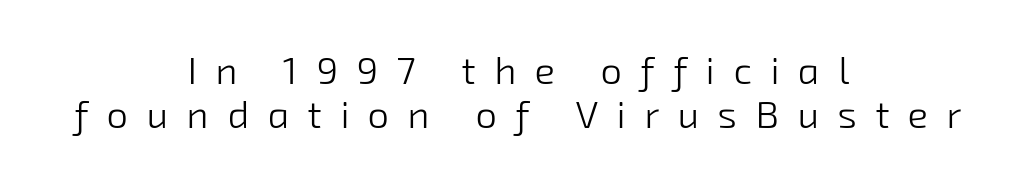
{"serif": "no", "bold": "no", "weight": "light", "width": "normal", "stroke_contrast": "low", "x_height": "medium", "monospaced": "no", "underline": "no", "align": "center", "line_spacing_ratio": 1.16, "letter_spacing": "wide", "letter_spacing_em": 0.49, "glyph_px": 38}
